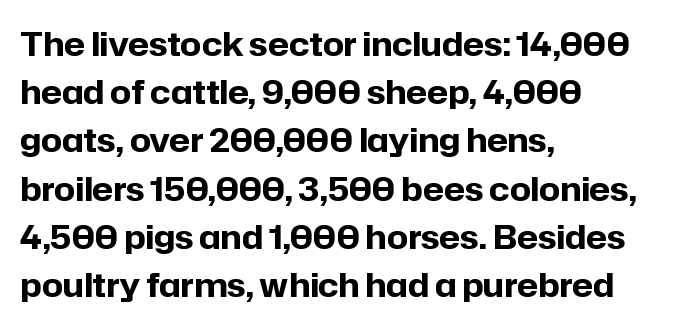
The image shows 33 px bold sans-serif type, upright; set left-aligned, normal line spacing (1.46x), normal letter spacing, not underlined; low stroke contrast and a medium x-height.
